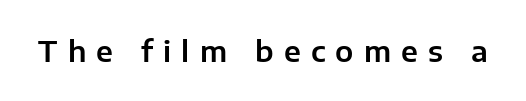
Q: Is the text italic (slanted)? A: No, it is upright.
Q: Is the typeface a serif or a sans-serif typeface? A: Sans-serif.
Q: Is the text underlined? A: No.
Q: Is the spacing between letters normal or unusually wide? A: Unusually wide.
Q: Width (condensed, normal, or wide)? A: Normal.
Q: Stroke contrast? A: Low.
Q: x-height? A: Medium.
Q: Monospaced? A: No.
